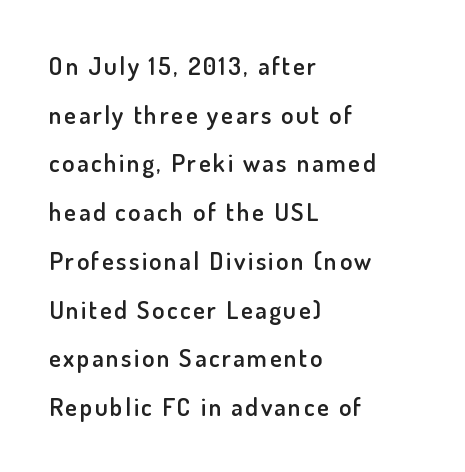
What weight is shown? A semibold, between regular and bold. The type sits square on the baseline with zero lean. Descenders are the only things crossing below the line. Horizontal bands of white between lines are thick stripes.
